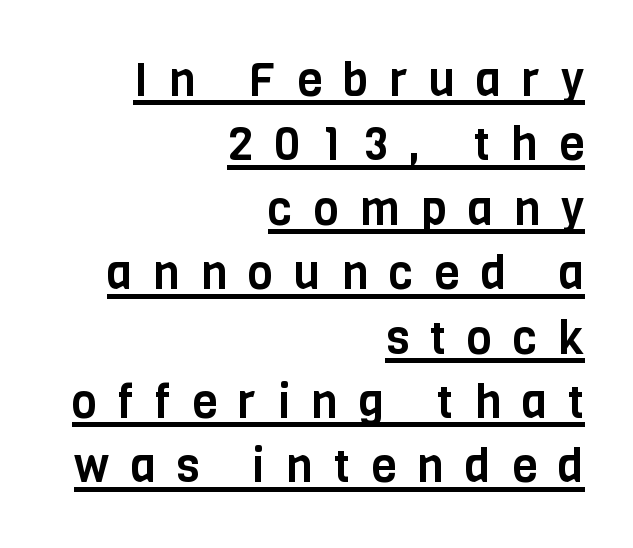
Q: Is the text italic (slanted)? A: No, it is upright.
Q: Is the typeface a serif or a sans-serif typeface? A: Sans-serif.
Q: Is the text underlined? A: Yes.
Q: How is the paragraph aligned? A: Right-aligned.
Q: Is the spacing between letters normal or unusually wide? A: Unusually wide.
Q: Is the spacing between lines tight, normal or loose? A: Normal.
Q: Width (condensed, normal, or wide)? A: Condensed.
Q: Stroke contrast? A: Low.
Q: x-height? A: Large.
Q: Monospaced? A: No.
